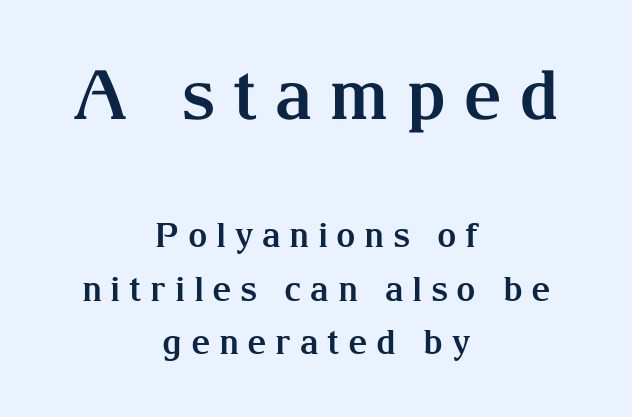
Q: Is the text bold? A: Yes.
Q: Is the text italic (slanted)? A: No, it is upright.
Q: Is the typeface a serif or a sans-serif typeface? A: Serif.
Q: Is the text underlined? A: No.
Q: How is the paragraph aligned? A: Centered.
Q: Is the spacing between letters normal or unusually wide? A: Unusually wide.
Q: Is the spacing between lines tight, normal or loose? A: Normal.
Q: Which block of text is set in a larger size, the first (top) or the second (bottom)? A: The first (top) one.
Q: Width (condensed, normal, or wide)? A: Normal.
Q: Stroke contrast? A: Medium.
Q: x-height? A: Medium.
Q: Monospaced? A: No.
